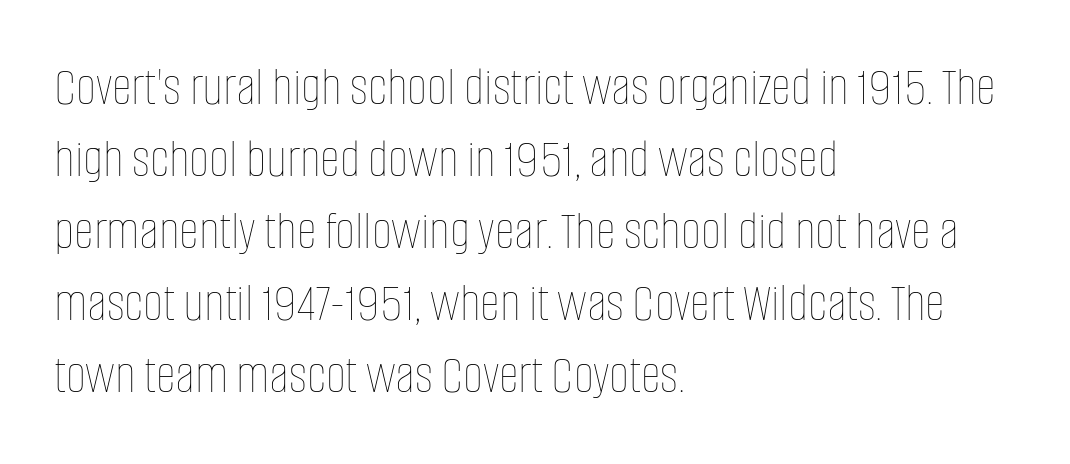
The image shows 55 px thin, condensed type, upright; set left-aligned, normal line spacing (1.31x), normal letter spacing, not underlined; low stroke contrast and a large x-height.
